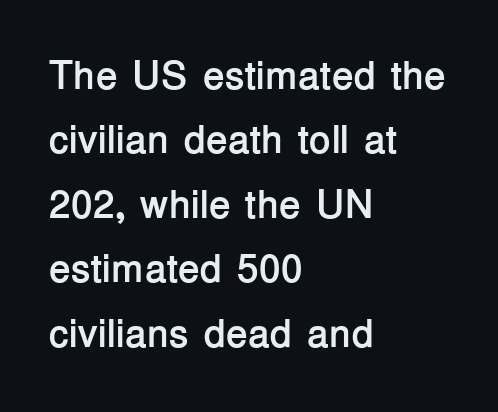
The compositor pushed each line to the left boundary. The designer went with a sans here, leaving each stem footless. Note the varied advance widths — an 'i' is clearly narrower than an 'm'. Letter spacing: default. The line-height multiplier appears to be the usual default.
